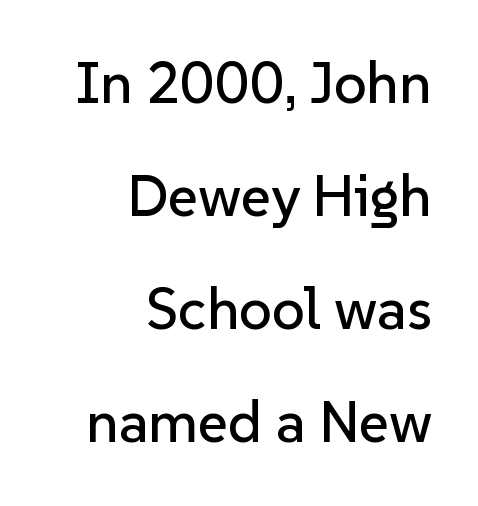
These lines stack with their right ends in a neat column. Italic: no, the glyphs are upright roman. Caption: standard tracking, unaltered. Look at the bottom of the vertical strokes: they stop flat, with no serifs.
